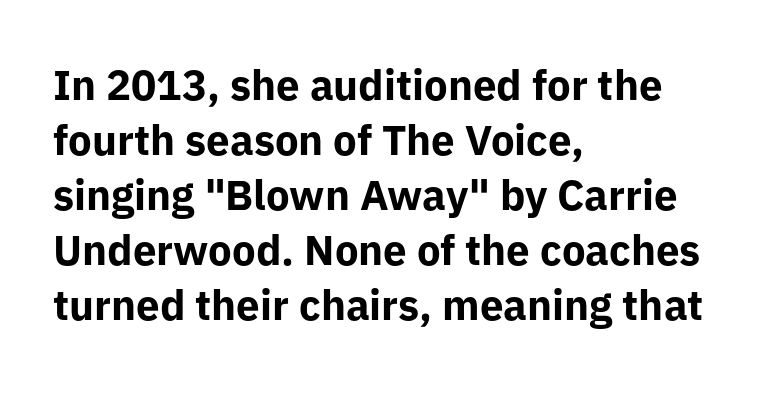
{"serif": "no", "italic": "no", "bold": "yes", "weight": "bold", "width": "normal", "stroke_contrast": "low", "x_height": "medium", "monospaced": "no", "underline": "no", "align": "left", "line_spacing": "normal", "line_spacing_ratio": 1.31, "letter_spacing": "normal", "letter_spacing_em": 0.0, "glyph_px": 42}
